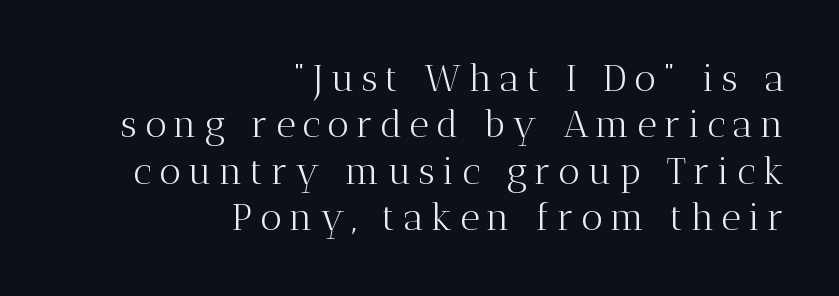
Q: Is the text bold? A: No.
Q: Is the text italic (slanted)? A: No, it is upright.
Q: Is the typeface a serif or a sans-serif typeface? A: Serif.
Q: Is the text underlined? A: No.
Q: How is the paragraph aligned? A: Right-aligned.
Q: Width (condensed, normal, or wide)? A: Normal.
Q: Stroke contrast? A: Medium.
Q: x-height? A: Medium.
Q: Monospaced? A: No.
